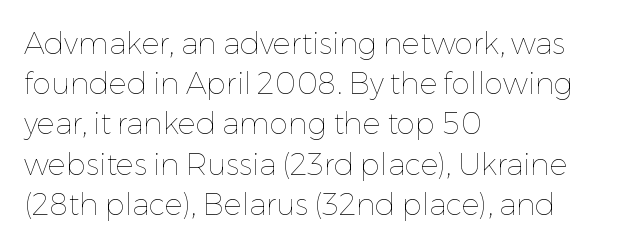
{"italic": "no", "bold": "no", "weight": "thin", "width": "normal", "stroke_contrast": "low", "x_height": "medium", "monospaced": "no", "underline": "no", "align": "left", "line_spacing": "normal", "line_spacing_ratio": 1.34, "letter_spacing": "normal", "letter_spacing_em": 0.0, "glyph_px": 30}
